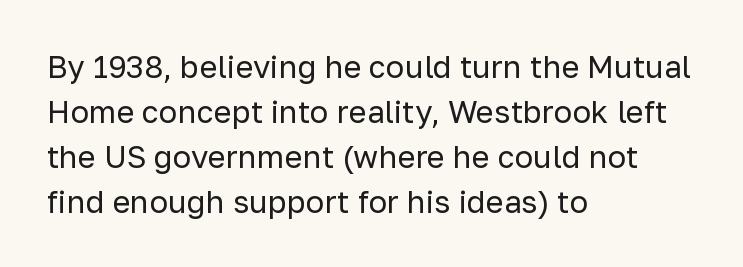
Q: Is the text bold? A: No.
Q: Is the text italic (slanted)? A: No, it is upright.
Q: Is the typeface a serif or a sans-serif typeface? A: Sans-serif.
Q: Is the text underlined? A: No.
Q: How is the paragraph aligned? A: Left-aligned.
Q: Is the spacing between letters normal or unusually wide? A: Normal.
Q: Is the spacing between lines tight, normal or loose? A: Normal.
Q: Width (condensed, normal, or wide)? A: Normal.
Q: Stroke contrast? A: Low.
Q: x-height? A: Medium.
Q: Monospaced? A: No.
